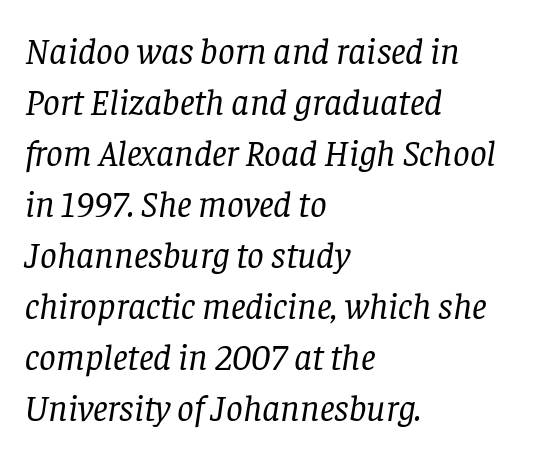
Q: Is the text bold? A: No.
Q: Is the text italic (slanted)? A: Yes, it leans right by about 8 degrees.
Q: Is the typeface a serif or a sans-serif typeface? A: Serif.
Q: Is the text underlined? A: No.
Q: How is the paragraph aligned? A: Left-aligned.
Q: Is the spacing between letters normal or unusually wide? A: Normal.
Q: Is the spacing between lines tight, normal or loose? A: Normal.
Q: Width (condensed, normal, or wide)? A: Normal.
Q: Stroke contrast? A: Low.
Q: x-height? A: Large.
Q: Monospaced? A: No.
